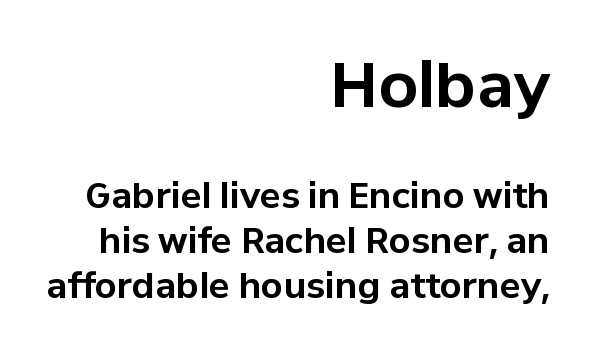
Q: Is the text bold? A: Yes.
Q: Is the text italic (slanted)? A: No, it is upright.
Q: Is the typeface a serif or a sans-serif typeface? A: Sans-serif.
Q: Is the text underlined? A: No.
Q: How is the paragraph aligned? A: Right-aligned.
Q: Is the spacing between letters normal or unusually wide? A: Normal.
Q: Is the spacing between lines tight, normal or loose? A: Normal.
Q: Which block of text is set in a larger size, the first (top) or the second (bottom)? A: The first (top) one.
Q: Width (condensed, normal, or wide)? A: Normal.
Q: Stroke contrast? A: Low.
Q: x-height? A: Medium.
Q: Monospaced? A: No.
